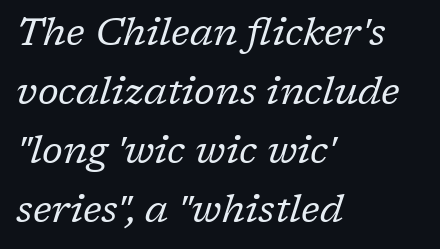
The image shows 39 px regular-weight serif type, italic (leaning right); set left-aligned, normal line spacing (1.51x), normal letter spacing, not underlined; low stroke contrast and a medium x-height.
